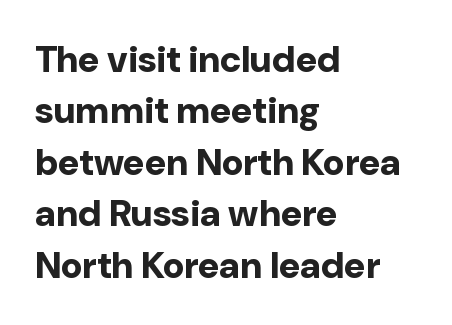
Q: Is the text bold? A: Yes.
Q: Is the text italic (slanted)? A: No, it is upright.
Q: Is the typeface a serif or a sans-serif typeface? A: Sans-serif.
Q: Is the text underlined? A: No.
Q: How is the paragraph aligned? A: Left-aligned.
Q: Is the spacing between letters normal or unusually wide? A: Normal.
Q: Is the spacing between lines tight, normal or loose? A: Normal.
Q: Width (condensed, normal, or wide)? A: Normal.
Q: Stroke contrast? A: Low.
Q: x-height? A: Medium.
Q: Monospaced? A: No.
